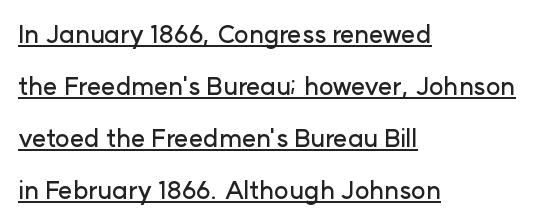
Q: Is the text italic (slanted)? A: No, it is upright.
Q: Is the text underlined? A: Yes.
Q: How is the paragraph aligned? A: Left-aligned.
Q: Is the spacing between letters normal or unusually wide? A: Normal.
Q: Is the spacing between lines tight, normal or loose? A: Loose.
